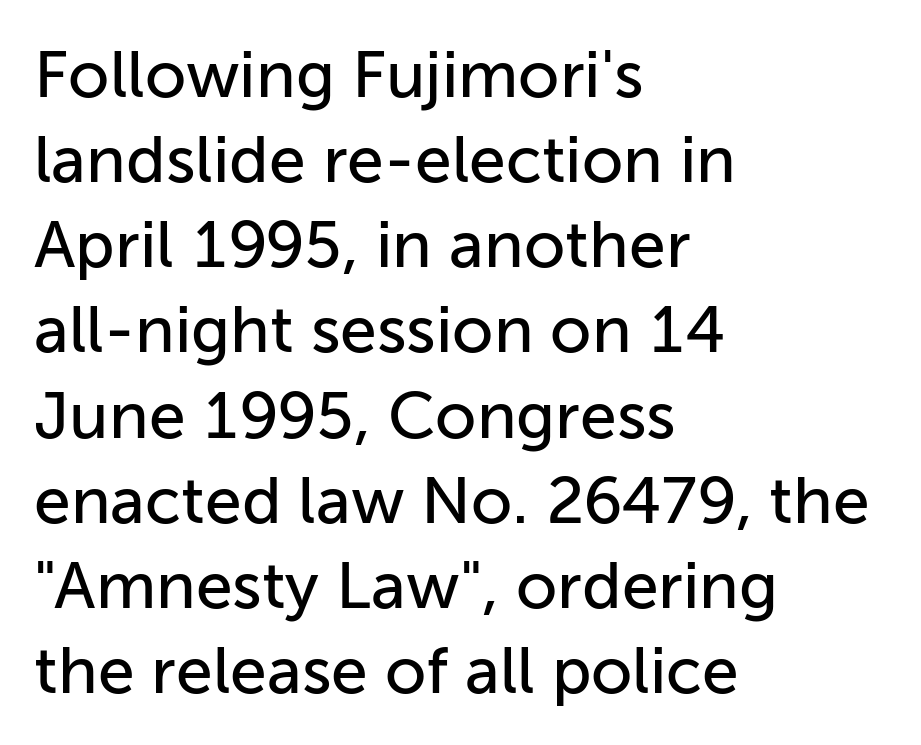
The image shows 66 px sans-serif type, upright; set left-aligned, normal line spacing (1.29x), normal letter spacing, not underlined; low stroke contrast and a medium x-height.
